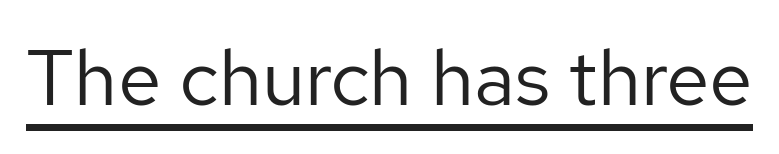
Q: Is the text bold? A: No.
Q: Is the text italic (slanted)? A: No, it is upright.
Q: Is the typeface a serif or a sans-serif typeface? A: Sans-serif.
Q: Is the text underlined? A: Yes.
Q: Is the spacing between letters normal or unusually wide? A: Normal.
Q: Width (condensed, normal, or wide)? A: Normal.
Q: Stroke contrast? A: Low.
Q: x-height? A: Medium.
Q: Monospaced? A: No.
